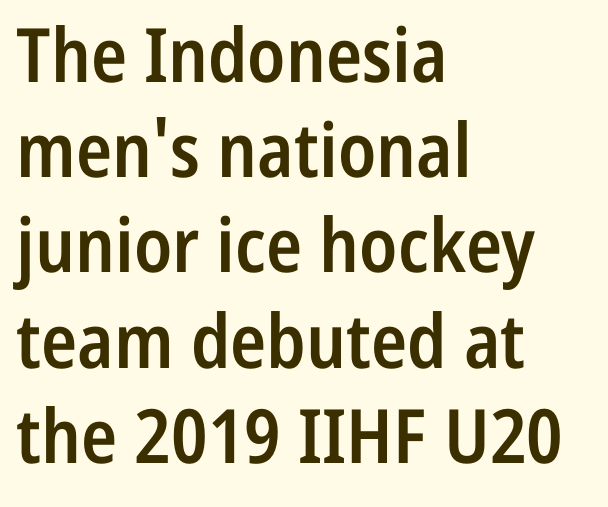
Interline gaps are of average width in this sample. These lines are set flush left with a ragged right edge. Designer's note — italics off, roman on. This rendering leaves character spacing at its baseline value.
